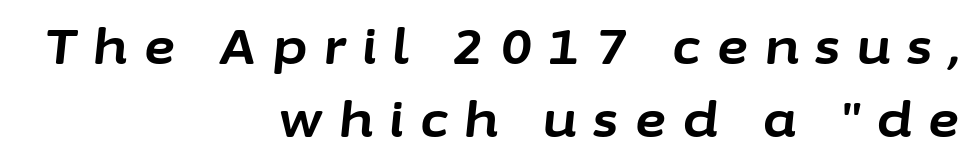
The image shows 48 px bold type, italic (leaning right); set right-aligned, normal line spacing (1.52x), unusually wide letter spacing (+0.35 em), not underlined; low stroke contrast and a medium x-height.
